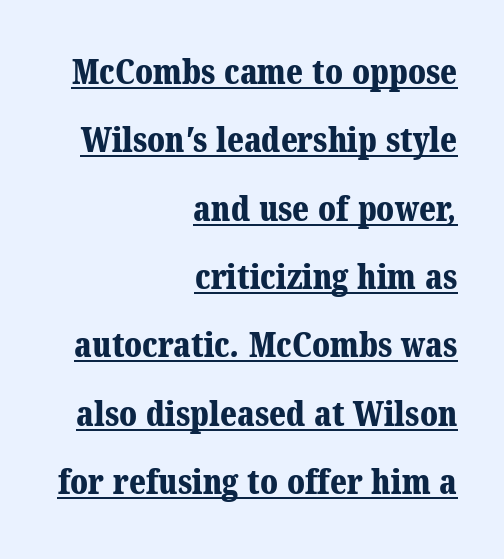
Q: Is the text bold? A: Yes.
Q: Is the typeface a serif or a sans-serif typeface? A: Serif.
Q: Is the text underlined? A: Yes.
Q: How is the paragraph aligned? A: Right-aligned.
Q: Is the spacing between letters normal or unusually wide? A: Normal.
Q: Is the spacing between lines tight, normal or loose? A: Loose.
Q: Width (condensed, normal, or wide)? A: Normal.
Q: Stroke contrast? A: Medium.
Q: x-height? A: Medium.
Q: Monospaced? A: No.
